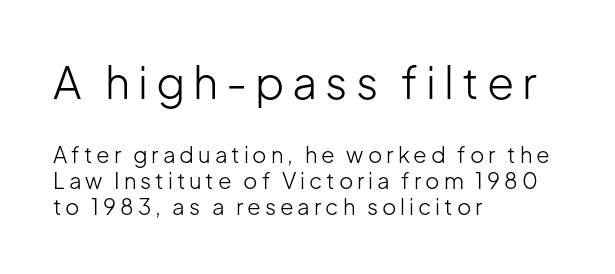
The rendering uses natural spacing where letterforms have individual widths. If you drew a line through each stem, it would be perfectly vertical. This is not heavy type; no bold has been used. Compared with a centered layout, this one pins lines to the left instead.
